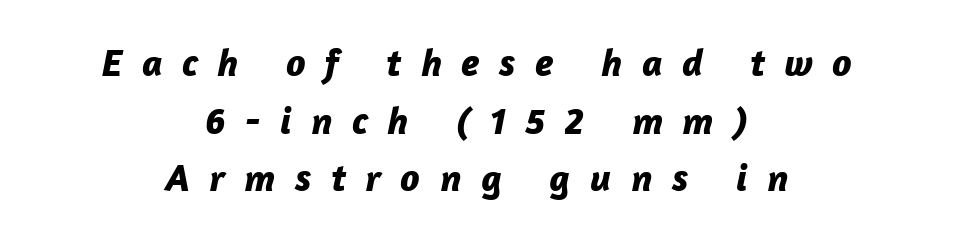
Q: Is the text bold? A: Yes.
Q: Is the text italic (slanted)? A: Yes, it leans right by about 12 degrees.
Q: Is the text underlined? A: No.
Q: How is the paragraph aligned? A: Centered.
Q: Is the spacing between letters normal or unusually wide? A: Unusually wide.
Q: Is the spacing between lines tight, normal or loose? A: Normal.
Q: Width (condensed, normal, or wide)? A: Normal.
Q: Stroke contrast? A: Low.
Q: x-height? A: Medium.
Q: Monospaced? A: No.
